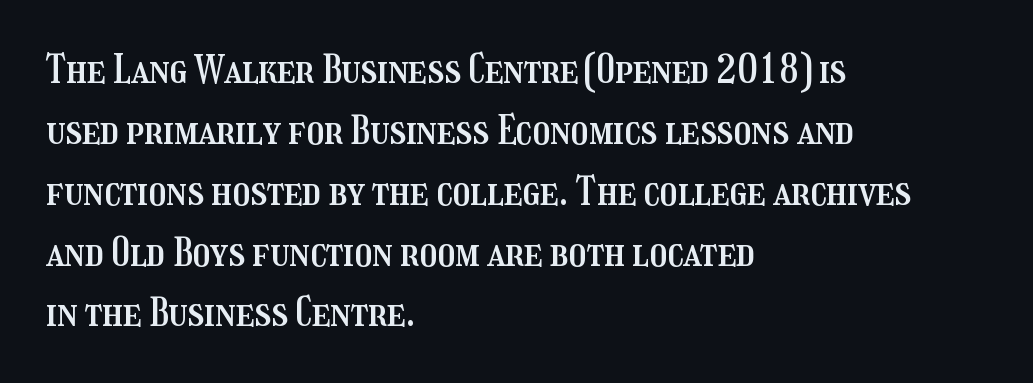
The image shows 39 px condensed type, upright; set left-aligned, normal line spacing (1.56x), normal letter spacing, not underlined; medium stroke contrast and a medium x-height.
